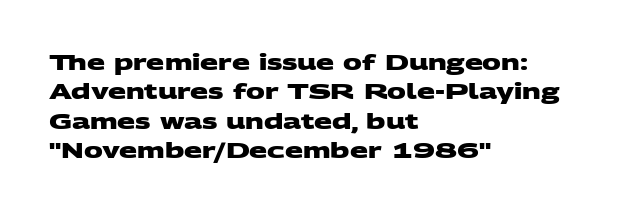
Q: Is the text bold? A: Yes.
Q: Is the text underlined? A: No.
Q: How is the paragraph aligned? A: Left-aligned.
Q: Is the spacing between letters normal or unusually wide? A: Normal.
Q: Is the spacing between lines tight, normal or loose? A: Normal.
